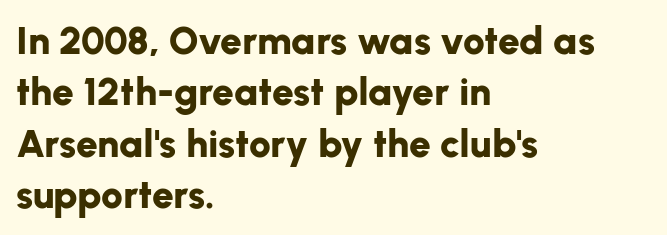
The image shows 39 px bold sans-serif type, upright; set left-aligned, normal line spacing (1.32x), normal letter spacing, not underlined; low stroke contrast and a medium x-height.
